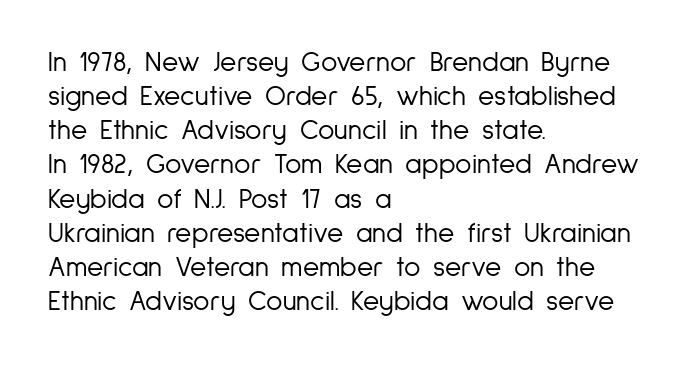
The image shows 28 px light, condensed sans-serif type, upright; set left-aligned, line spacing 1.22x, normal letter spacing, not underlined; low stroke contrast and a medium x-height.
